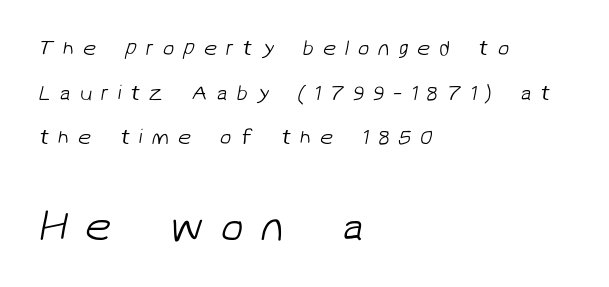
The image shows 42 px light sans-serif type; set left-aligned, loose line spacing (2.13x), unusually wide letter spacing (+0.42 em), not underlined; the second (bottom) block is 2.0x larger; low stroke contrast and a medium x-height.
